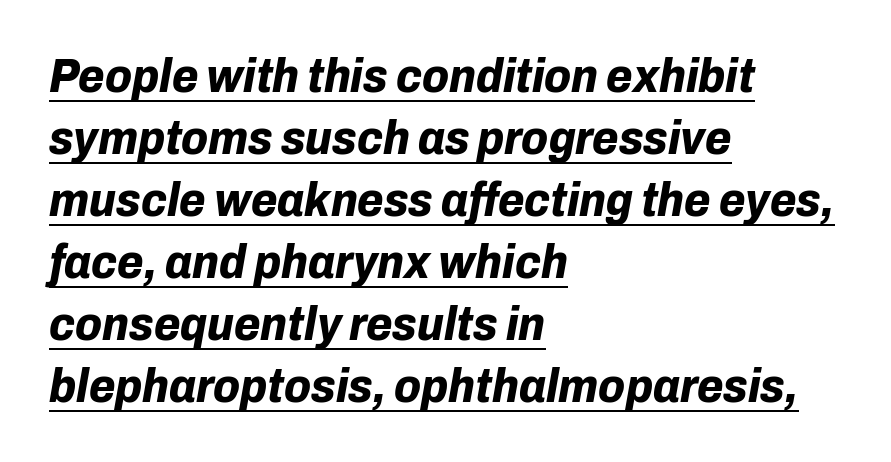
The letters advance in unequal steps, a hallmark of proportional type. A typesetter would call this leading conventional body-copy spacing. A continuous stroke trails under the words, as in a hyperlink. What weight is shown? A full bold with thick strokes. Tall strokes in this sample are angled rather than plumb. Glyph-to-glyph distance matches everyday printed text.
